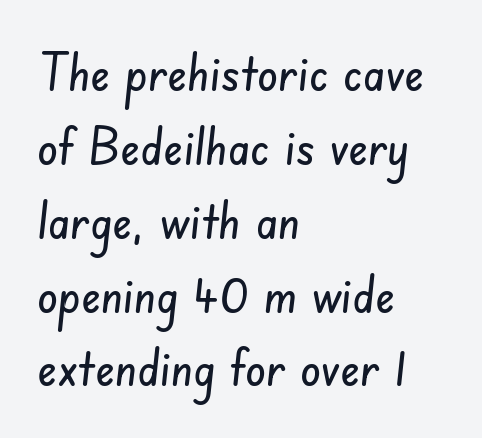
What stands out about the letter spacing? Nothing — it is the standard amount. Spacing verdict: proportional, widths tailored to each character. Serifs: no, the terminals of the letterforms are clean. The paragraph shown leans on its left margin. The leading is moderate, giving the passage an even texture. The passage shown is not underscored anywhere.
